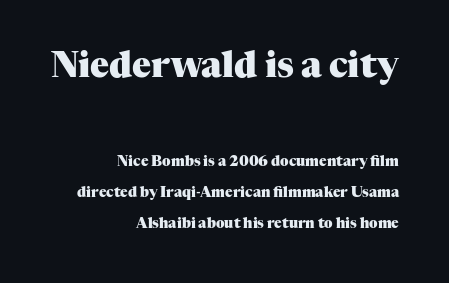
Students, observe: this is what heavily led, spacious text looks like. Tracking here is standard; glyphs follow each other at the usual distance. The glyphs have the mass of a bold cut. Every row of glyphs terminates at an identical x-position on the right. Between these two stacked blocks, the higher one wins on size. Italic? Not at all — the glyphs are vertical.
